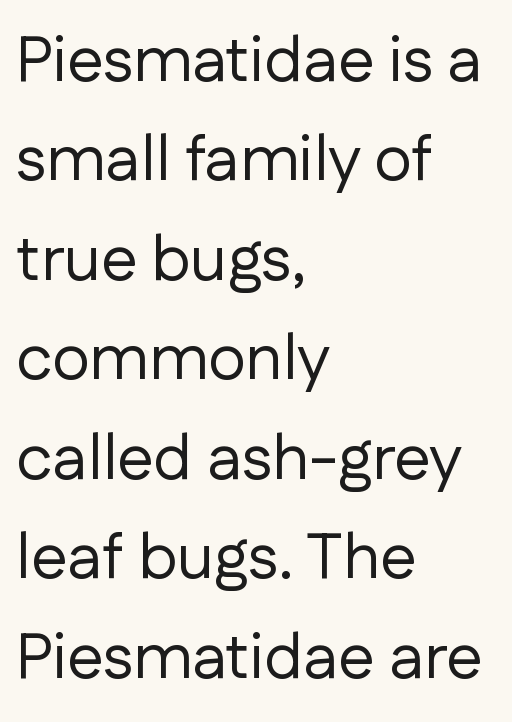
The image shows 65 px regular-weight sans-serif type, upright; set left-aligned, normal line spacing (1.53x), normal letter spacing, not underlined; low stroke contrast and a medium x-height.
